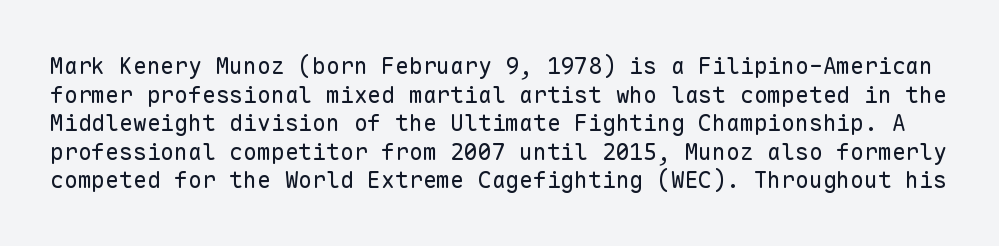
Is the stroke heavy? The answer is a plain regular-or-lighter. The font's upright variant was chosen for this text. Nobody drew a line under any word here. How are the letters spaced? Ordinarily, with no added tracking.
